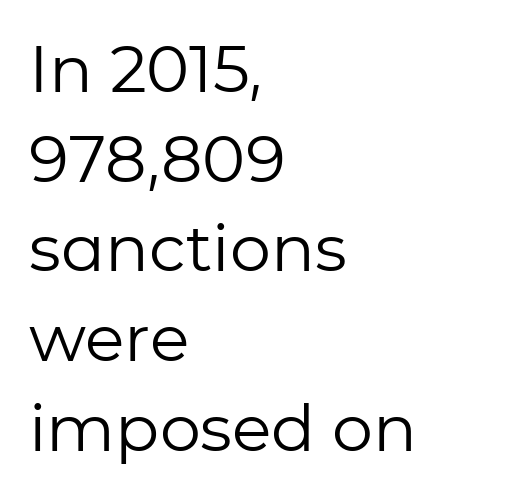
Q: Is the text bold? A: No.
Q: Is the text italic (slanted)? A: No, it is upright.
Q: Is the typeface a serif or a sans-serif typeface? A: Sans-serif.
Q: Is the text underlined? A: No.
Q: How is the paragraph aligned? A: Left-aligned.
Q: Is the spacing between letters normal or unusually wide? A: Normal.
Q: Is the spacing between lines tight, normal or loose? A: Normal.
Q: Width (condensed, normal, or wide)? A: Normal.
Q: Stroke contrast? A: Low.
Q: x-height? A: Medium.
Q: Monospaced? A: No.
